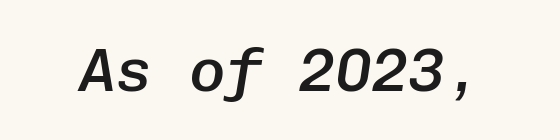
Strokes here are thickened, but only to semibold level. The specimen omits any rule beneath the text block's lines. The face used here is monospaced, like something from a code editor. The axis of the letterforms is tilted away from vertical. Is the letter spacing exaggerated? No — it looks like the ordinary default.
